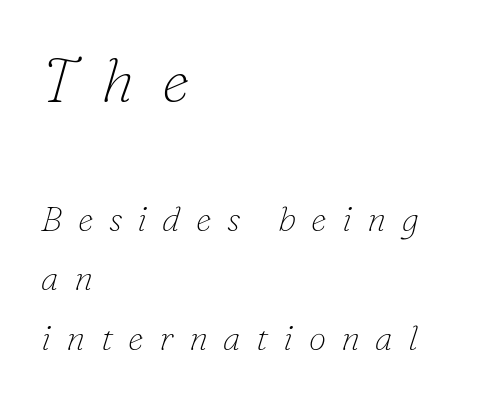
The text carries the slant typical of an italic or oblique font. You get the large type first, then a drop to smaller type. The strokes carry an ordinary text weight at most. Note the varied advance widths — an 'i' is clearly narrower than an 'm'.
